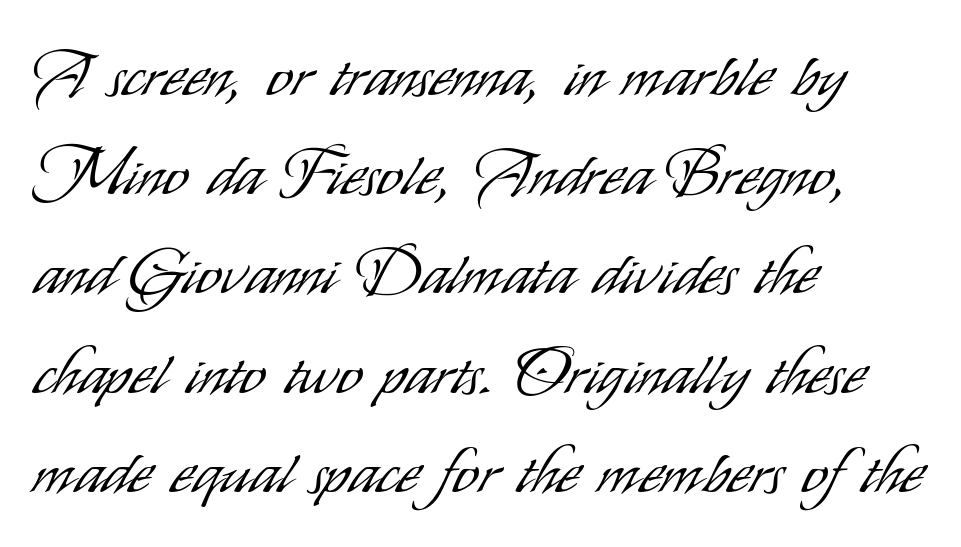
The image shows 64 px light, condensed sans-serif type; set left-aligned, normal line spacing (1.55x), normal letter spacing, not underlined; low stroke contrast and a small x-height.
